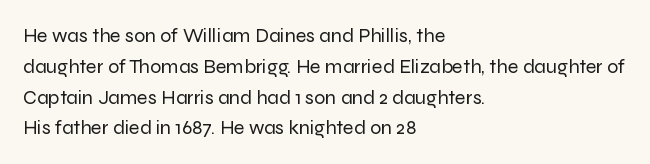
Q: Is the text bold? A: No.
Q: Is the text italic (slanted)? A: No, it is upright.
Q: Is the text underlined? A: No.
Q: How is the paragraph aligned? A: Left-aligned.
Q: Is the spacing between letters normal or unusually wide? A: Normal.
Q: Is the spacing between lines tight, normal or loose? A: Normal.
